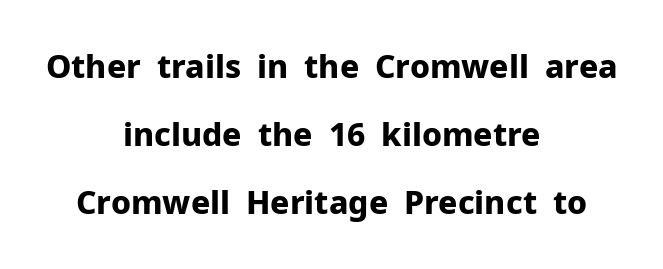
Q: Is the text bold? A: Yes.
Q: Is the text italic (slanted)? A: No, it is upright.
Q: Is the typeface a serif or a sans-serif typeface? A: Sans-serif.
Q: Is the text underlined? A: No.
Q: How is the paragraph aligned? A: Centered.
Q: Is the spacing between letters normal or unusually wide? A: Normal.
Q: Is the spacing between lines tight, normal or loose? A: Loose.
Q: Width (condensed, normal, or wide)? A: Normal.
Q: Stroke contrast? A: Low.
Q: x-height? A: Medium.
Q: Monospaced? A: No.
